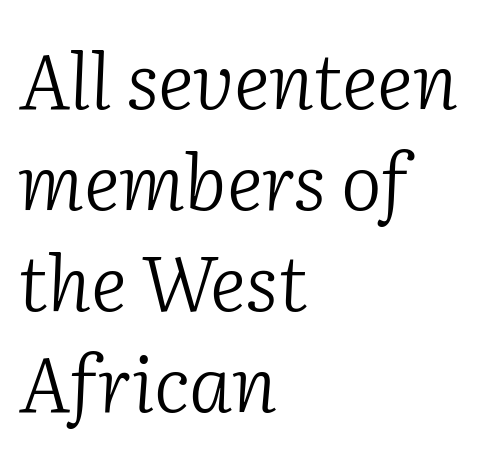
The image shows 77 px light serif type, italic (leaning right); set left-aligned, normal line spacing (1.31x), normal letter spacing, not underlined; low stroke contrast and a medium x-height.
